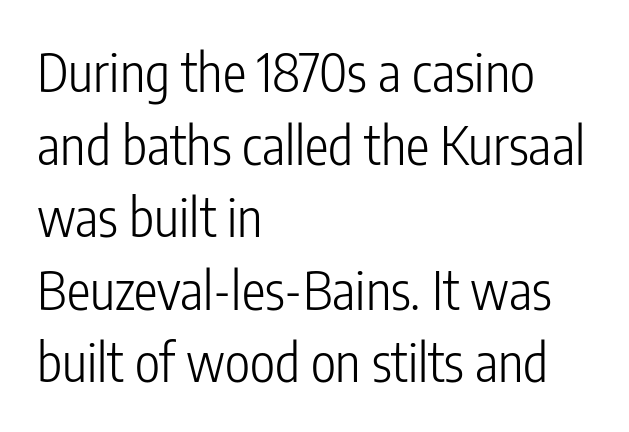
The image shows 53 px light, condensed sans-serif type, upright; set left-aligned, normal line spacing (1.37x), normal letter spacing, not underlined; low stroke contrast and a medium x-height.
